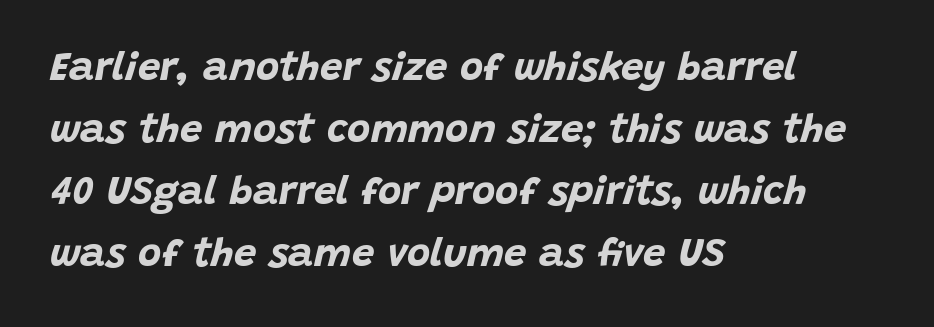
Q: Is the text bold? A: Yes.
Q: Is the text italic (slanted)? A: Yes, it leans right by about 15 degrees.
Q: Is the text underlined? A: No.
Q: How is the paragraph aligned? A: Left-aligned.
Q: Is the spacing between letters normal or unusually wide? A: Normal.
Q: Is the spacing between lines tight, normal or loose? A: Normal.
Q: Width (condensed, normal, or wide)? A: Normal.
Q: Stroke contrast? A: Low.
Q: x-height? A: Large.
Q: Monospaced? A: No.
